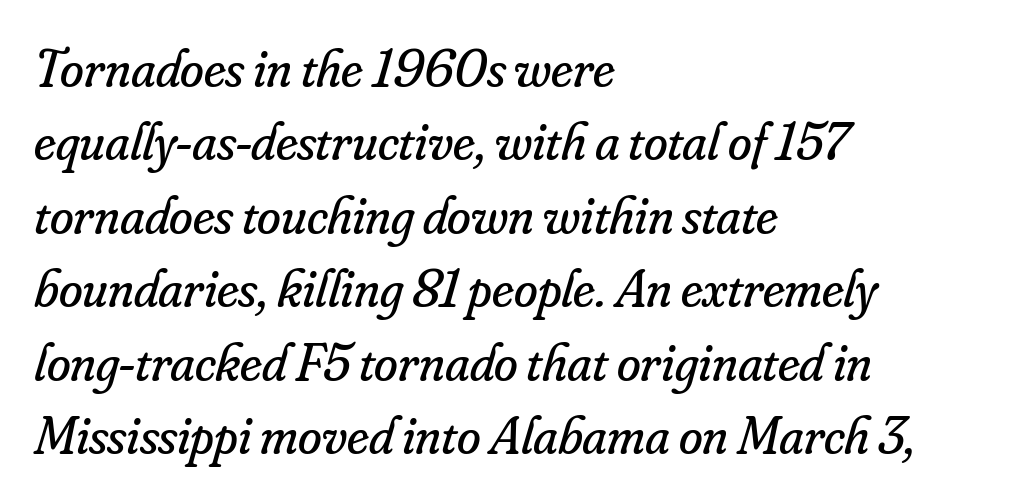
{"serif": "yes", "italic": "yes", "lean": "right", "slant_degrees": 16, "bold": "no", "weight": "regular", "width": "normal", "stroke_contrast": "low", "x_height": "small", "monospaced": "no", "underline": "no", "align": "left", "line_spacing": "normal", "line_spacing_ratio": 1.36, "letter_spacing": "normal", "letter_spacing_em": 0.0, "glyph_px": 54}
